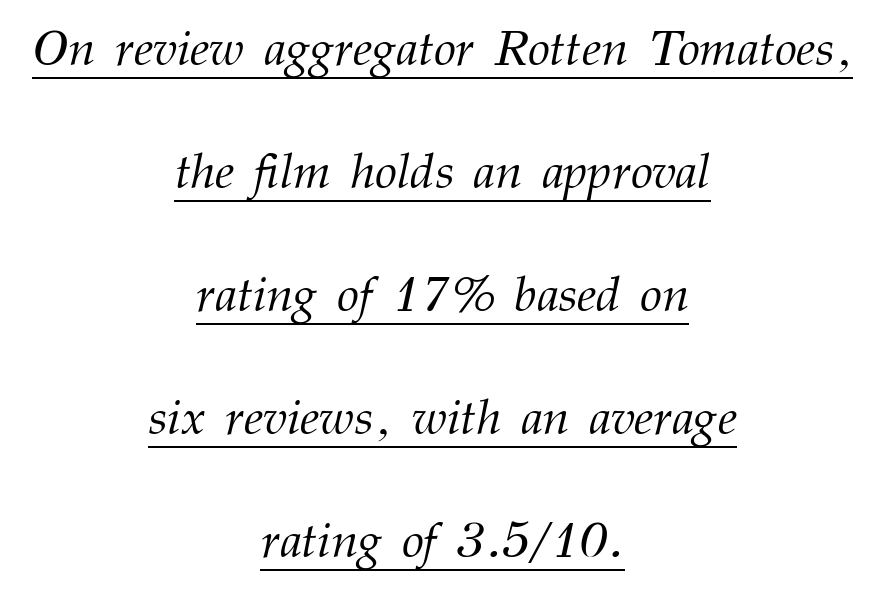
{"serif": "yes", "italic": "yes", "lean": "right", "slant_degrees": 12, "bold": "no", "weight": "light", "width": "normal", "stroke_contrast": "medium", "x_height": "medium", "monospaced": "no", "underline": "yes", "align": "center", "line_spacing": "loose", "line_spacing_ratio": 2.46, "letter_spacing": "normal", "letter_spacing_em": 0.0, "glyph_px": 50}
